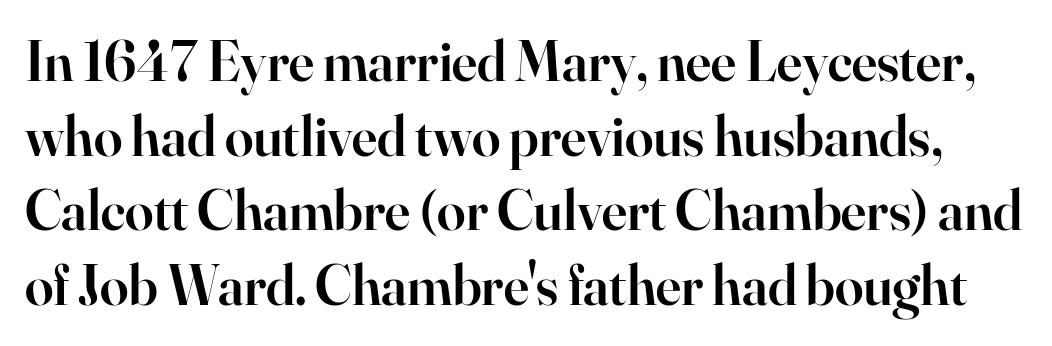
Glance below the letters and you will spot only blank space. Characters remain perfectly vertical along every line. Default kerning and tracking; the words read as compact shapes. Do the characters align in a grid? No, the font is proportional.
